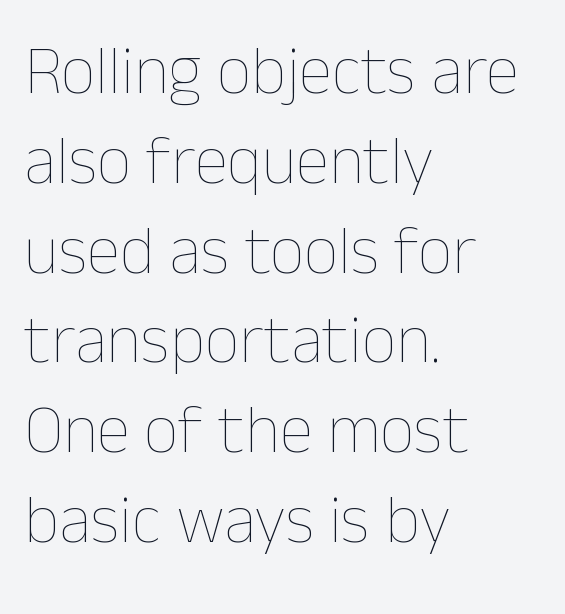
{"italic": "no", "bold": "no", "weight": "thin", "width": "normal", "stroke_contrast": "low", "x_height": "medium", "monospaced": "no", "underline": "no", "align": "left", "line_spacing": "normal", "line_spacing_ratio": 1.32, "letter_spacing": "normal", "letter_spacing_em": 0.0, "glyph_px": 68}
